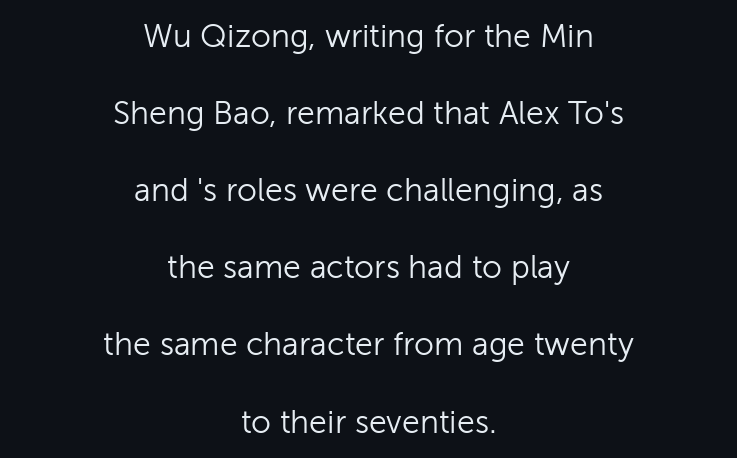
{"serif": "no", "italic": "no", "bold": "no", "weight": "light", "width": "normal", "stroke_contrast": "low", "x_height": "medium", "monospaced": "no", "underline": "no", "align": "center", "line_spacing": "loose", "line_spacing_ratio": 2.41, "letter_spacing": "normal", "letter_spacing_em": 0.0, "glyph_px": 32}
